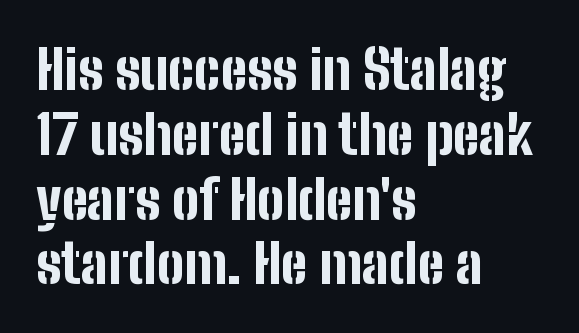
Caption: standard tracking, unaltered. Does the weight exceed regular? Yes, all the way to bold. Horizontally, the lines are justified to the leading edge only. Check under the words: just untouched page. Note: no serifs on the glyphs. You can tell it's not italic because the verticals are truly vertical.
